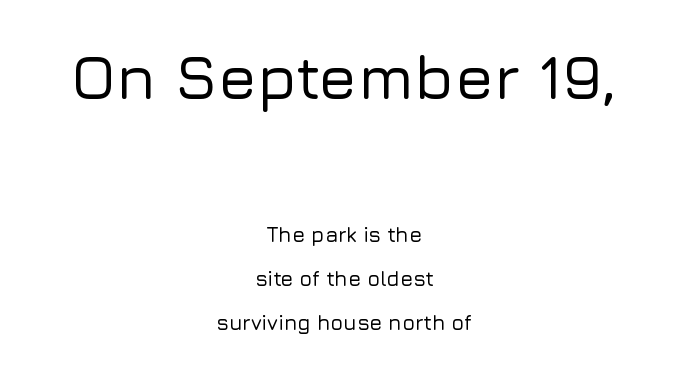
One-word summary of the alignment: center. Posture: vertical. Vertical spacing — loose. Size contrast runs from large at the top to small at the bottom. You could not count columns in this text — the font is proportionally spaced.
